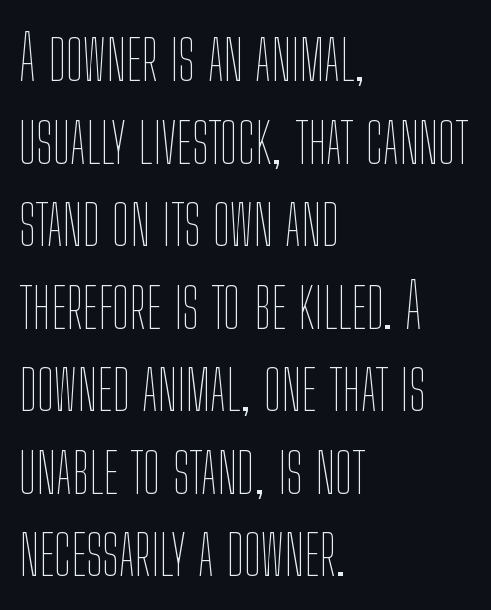
{"italic": "no", "bold": "no", "weight": "thin", "width": "condensed", "stroke_contrast": "low", "x_height": "medium", "monospaced": "no", "underline": "no", "align": "left", "line_spacing": "normal", "line_spacing_ratio": 1.31, "letter_spacing": "normal", "letter_spacing_em": 0.0, "glyph_px": 63}
